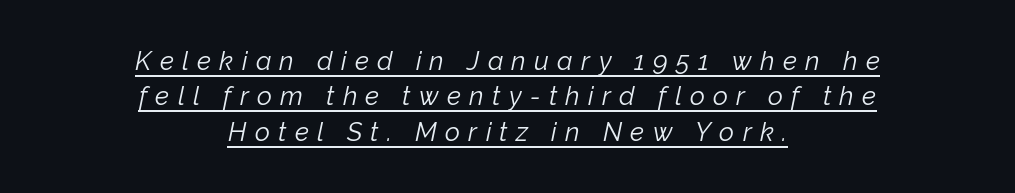
The image shows 26 px text type, italic (leaning right); set centered, normal line spacing (1.36x), unusually wide letter spacing (+0.32 em), underlined.
